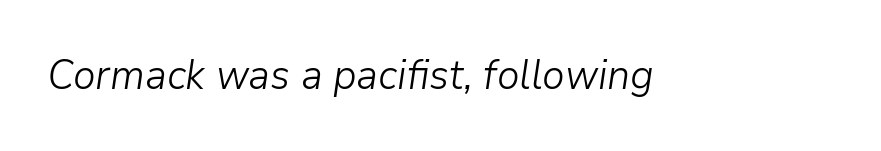
The image shows 41 px light type, italic (leaning right); set normal letter spacing, not underlined; low stroke contrast and a medium x-height.
